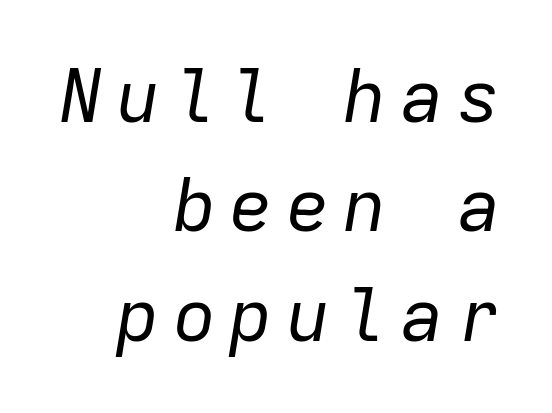
The image shows 73 px regular-weight type, italic (leaning right), monospaced; set right-aligned, normal line spacing (1.5x), not underlined; low stroke contrast and a medium x-height.
